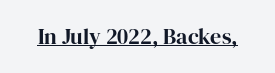
Compared with typical body copy, the letter spacing here is the same. Honestly, the underline is the first thing you notice here. No italicization has been applied; the sample stays upright.
